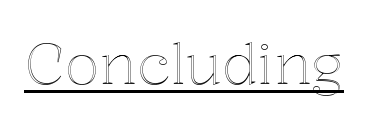
{"italic": "no", "width": "normal", "x_height": "medium", "monospaced": "no", "underline": "yes", "letter_spacing": "normal", "letter_spacing_em": 0.0, "glyph_px": 57}
